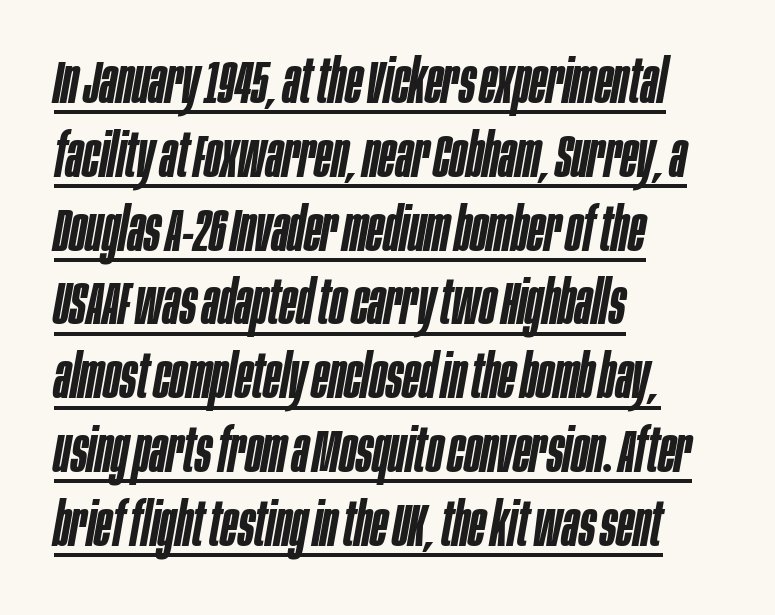
{"italic": "yes", "lean": "right", "slant_degrees": 10, "bold": "semi", "weight": "semibold", "width": "condensed", "stroke_contrast": "low", "x_height": "large", "monospaced": "no", "underline": "yes", "align": "left", "line_spacing_ratio": 1.21, "letter_spacing": "normal", "letter_spacing_em": 0.0, "glyph_px": 61}
